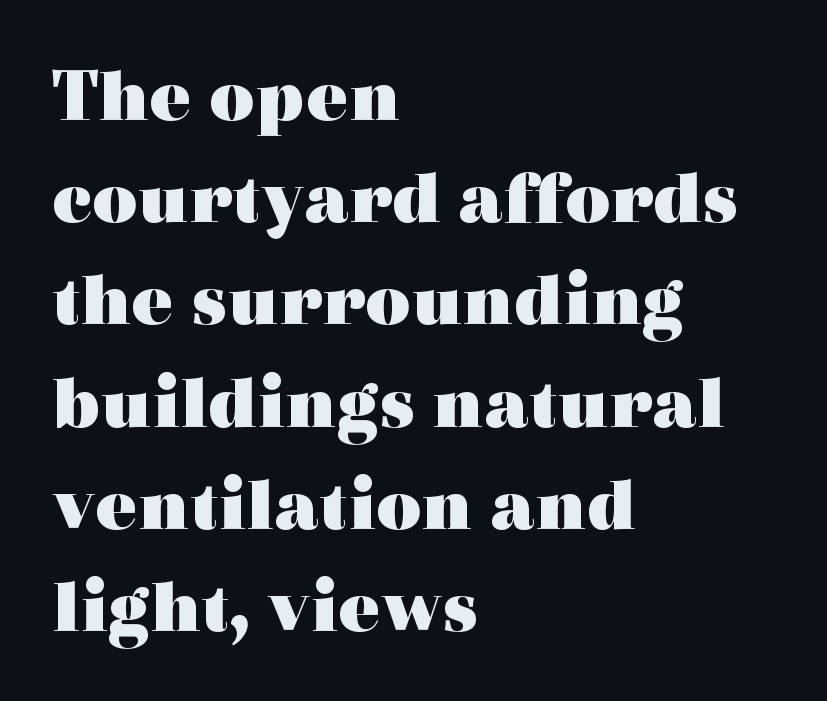
{"serif": "yes", "italic": "no", "bold": "yes", "weight": "heavy", "width": "wide", "x_height": "medium", "monospaced": "no", "underline": "no", "align": "left", "line_spacing": "normal", "line_spacing_ratio": 1.31, "letter_spacing": "normal", "letter_spacing_em": 0.0, "glyph_px": 78}
